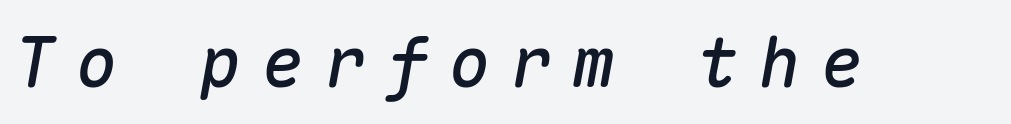
Note the uniform advance width — an 'i' takes as much space as an 'm'. Loose tracking; the words dissolve into strings of separated letters. Any mark beneath the type? The region is blank. In terms of posture, this sample is oblique.
